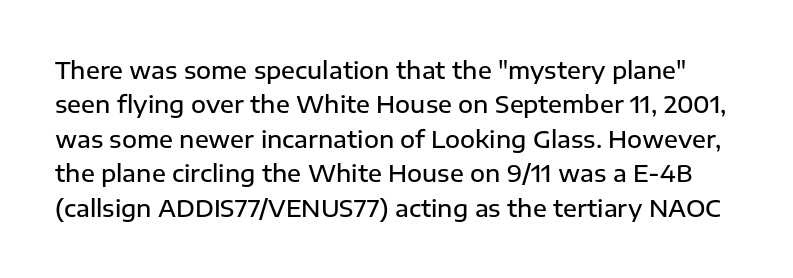
The image shows 23 px text type, upright; set normal line spacing (1.5x), normal letter spacing, not underlined.
